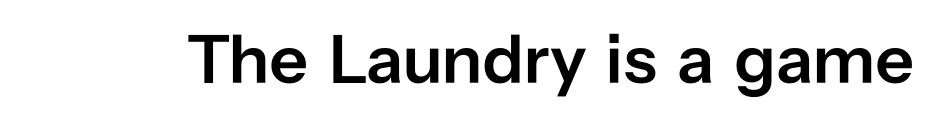
I'd describe the lettering as semibold — firm but not a full bold. Glyph-to-glyph distance matches everyday printed text. The characters display no serif detailing; their extremities are plain. Spacing verdict: proportional, widths tailored to each character. A bare baseline throughout the passage. Posture: upright roman.
